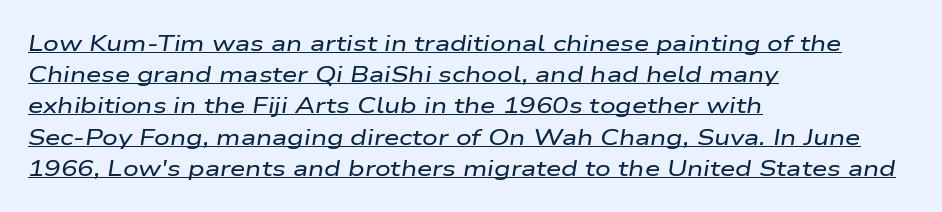
{"italic": "yes", "lean": "right", "slant_degrees": 9, "underline": "yes", "align": "left", "line_spacing": "normal", "line_spacing_ratio": 1.42, "letter_spacing": "normal", "letter_spacing_em": 0.0, "glyph_px": 22}
